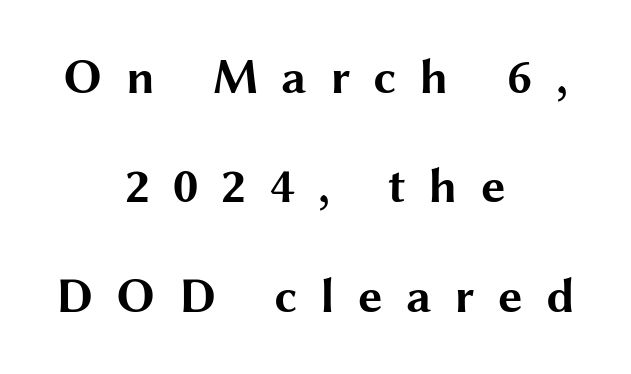
The image shows 49 px bold, wide sans-serif type, upright; set centered, loose line spacing (2.23x), unusually wide letter spacing (+0.47 em), not underlined; medium stroke contrast and a medium x-height.
